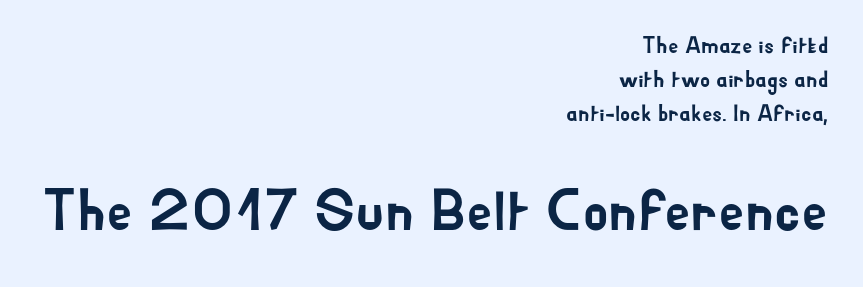
{"serif": "no", "italic": "no", "width": "normal", "stroke_contrast": "low", "x_height": "small", "monospaced": "no", "underline": "no", "align": "right", "line_spacing": "normal", "line_spacing_ratio": 1.48, "letter_spacing": "normal", "letter_spacing_em": 0.0, "larger_block": "second", "size_ratio": 2.52, "glyph_px": 58}
